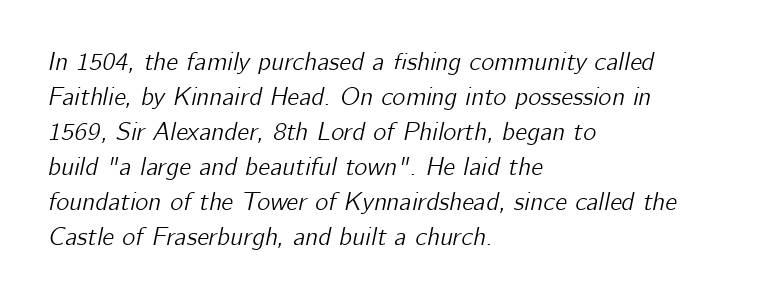
The line-height multiplier appears to be the usual default. In terms of posture, this sample is oblique. Characters follow at the spacing the type designer built in. Where is the straight margin? On the left. Rule under the text: the space is simply empty.
